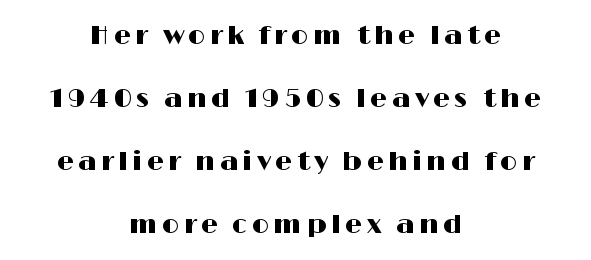
The image shows 27 px text type, upright; set centered, loose line spacing (2.33x), not underlined.
